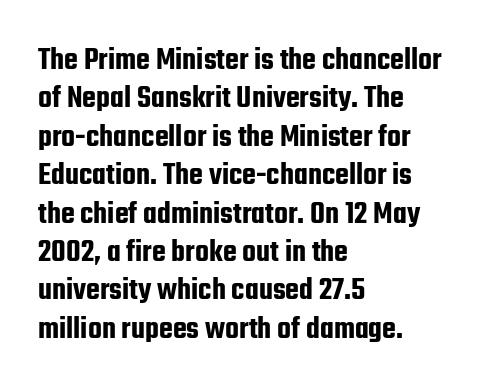
{"serif": "no", "italic": "no", "width": "condensed", "stroke_contrast": "low", "x_height": "medium", "monospaced": "no", "underline": "no", "align": "left", "line_spacing_ratio": 1.2, "letter_spacing": "normal", "letter_spacing_em": 0.0, "glyph_px": 32}
